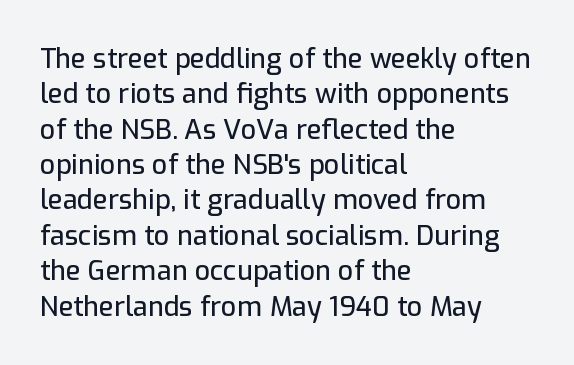
The image shows 27 px text type, upright; set left-aligned, normal line spacing (1.31x), normal letter spacing, not underlined.
